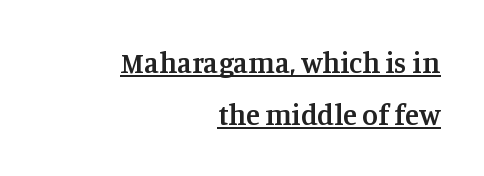
The image shows 29 px semibold serif type, upright; set right-aligned, line spacing 1.79x, normal letter spacing, underlined; medium stroke contrast and a large x-height.
